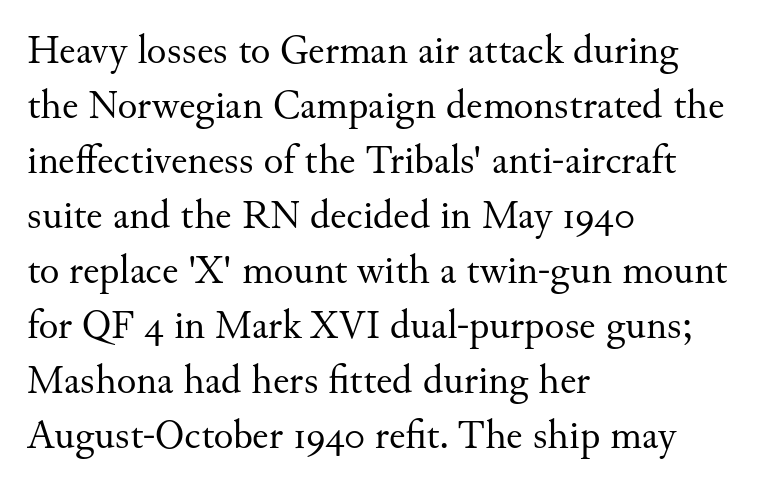
The image shows 41 px regular-weight serif type, upright; set left-aligned, normal line spacing (1.34x), normal letter spacing, not underlined; medium stroke contrast and a small x-height.
